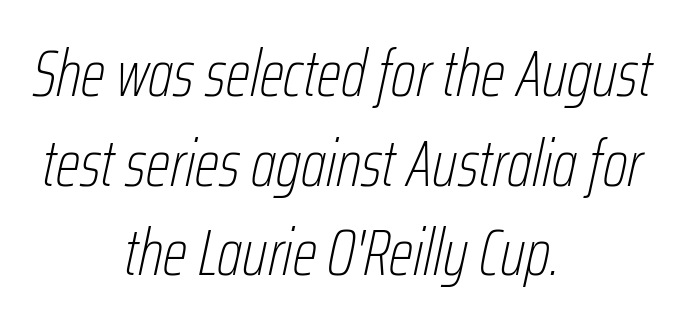
One-word summary of the alignment: center. Varying glyph widths throughout — classic text-font behaviour. The lettering tilts uniformly, giving the passage an italic look. The space directly below the letters is spotless. Students, note that the glyphs here touch the page at normal intervals.
